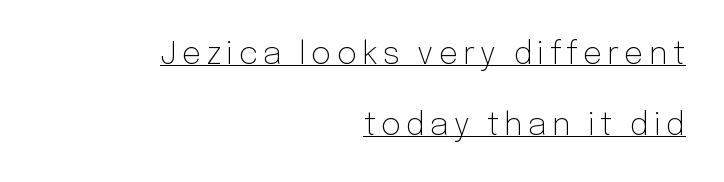
The image shows 31 px light sans-serif type, upright; set right-aligned, loose line spacing (2.29x), underlined; low stroke contrast and a medium x-height.
